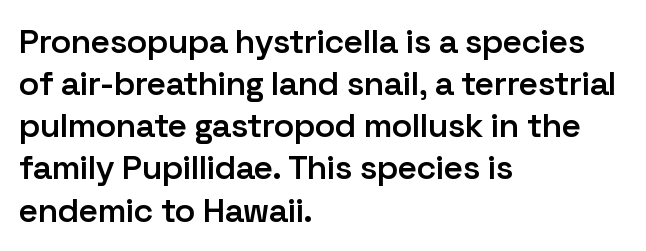
Caption: semibold face, moderately heavy strokes. Nope, not italic — everything's standing straight. This sample has the flowing, uneven cadence of proportional lettering. Tracking value appears to be zero — textbook default spacing.
